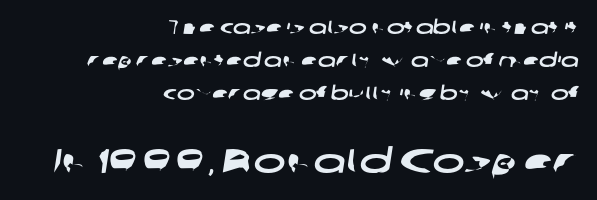
The glyphs in this specimen are sans serif. Nothing unusual about the tracking: characters are spaced as the font intends. Caption: multi-line text, flush right, ragged left. The gap between lines stays unmarked. This sample has the flowing, uneven cadence of proportional lettering. The face used here appears at its bigger size in the lower chunk.
